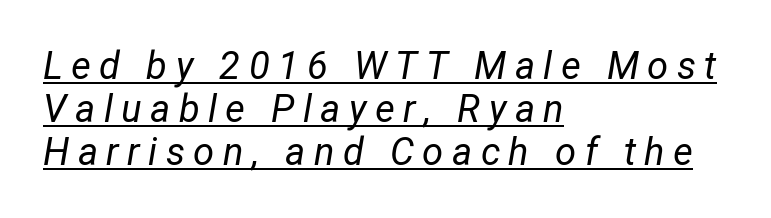
Q: Is the text bold? A: No.
Q: Is the text italic (slanted)? A: Yes, it leans right by about 12 degrees.
Q: Is the text underlined? A: Yes.
Q: How is the paragraph aligned? A: Left-aligned.
Q: Is the spacing between letters normal or unusually wide? A: Unusually wide.
Q: Is the spacing between lines tight, normal or loose? A: Tight.
Q: Width (condensed, normal, or wide)? A: Normal.
Q: Stroke contrast? A: Low.
Q: x-height? A: Medium.
Q: Monospaced? A: No.
